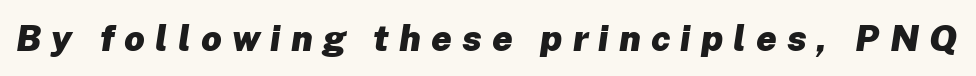
The letters are spread apart with noticeably loose tracking. Heavy, bold letterforms. The rendering uses natural spacing where letterforms have individual widths. Check under the words: just untouched page.
